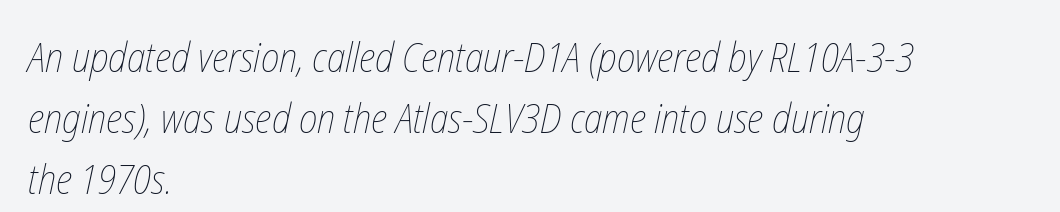
The image shows 41 px thin, condensed type; set left-aligned, normal line spacing (1.49x), normal letter spacing, not underlined; low stroke contrast and a medium x-height.
